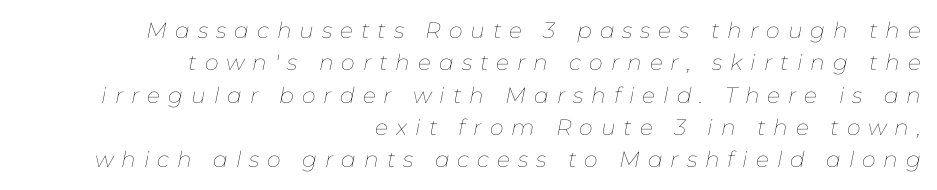
Q: Is the text bold? A: No.
Q: Is the text italic (slanted)? A: Yes, it leans right by about 11 degrees.
Q: Is the text underlined? A: No.
Q: How is the paragraph aligned? A: Right-aligned.
Q: Is the spacing between letters normal or unusually wide? A: Unusually wide.
Q: Is the spacing between lines tight, normal or loose? A: Normal.
